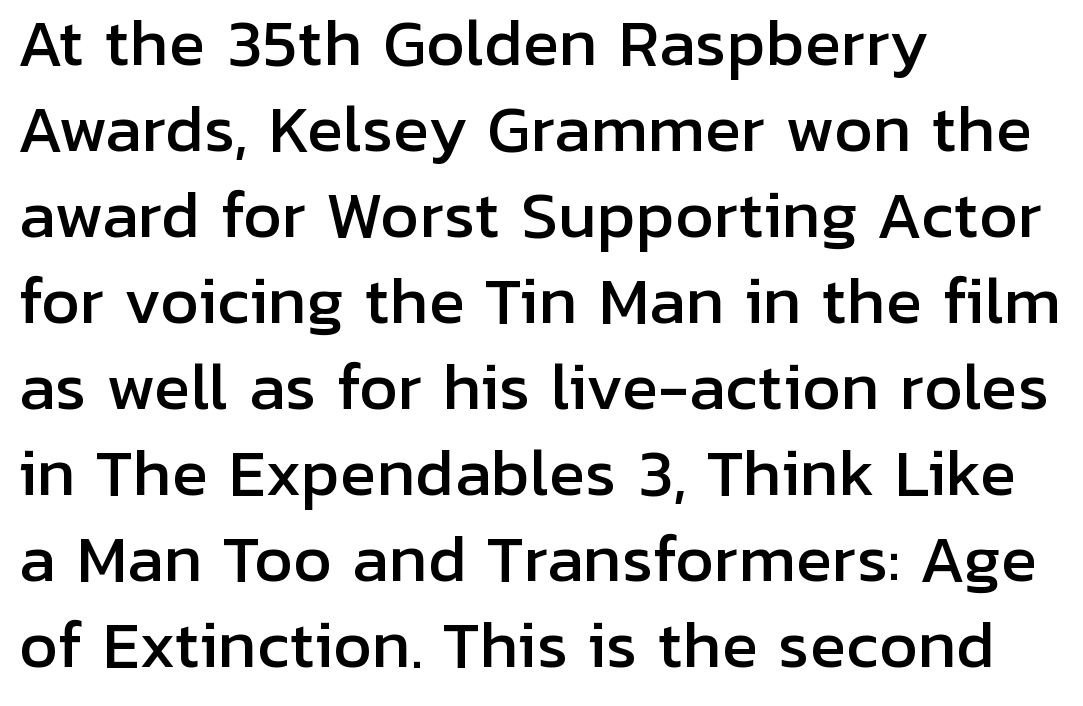
Here the designer chose a conventional face with non-uniform glyph widths. The paragraph shown leans on its left margin. The specimen reads as upright at a glance. The designer left line spacing at the default. Serifs: no, the terminals of the letterforms are clean.
